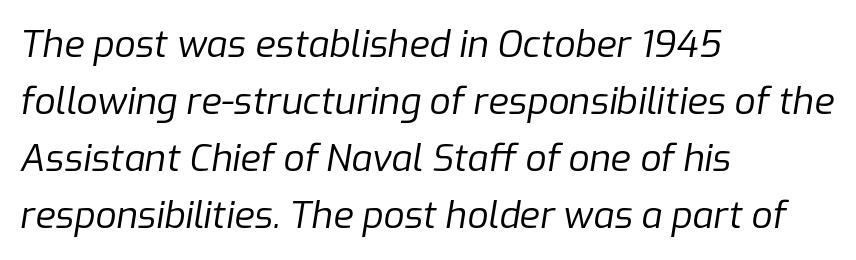
The image shows 37 px regular-weight type, italic (leaning right); set left-aligned, normal line spacing (1.54x), normal letter spacing, not underlined; low stroke contrast and a medium x-height.
